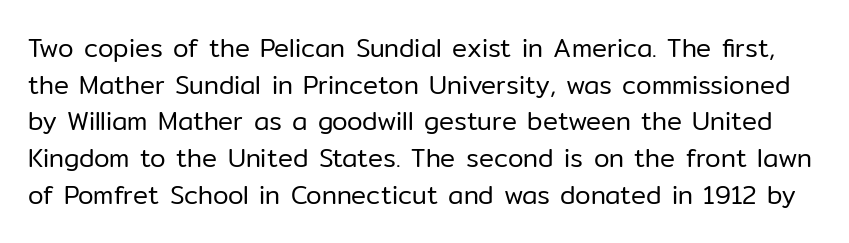
The letters stand straight up with perfectly vertical stems. Type without underlining. A quiet, ordinary-to-light weight characterises the typeface. Vertically, the passage feels balanced, rows spaced as you'd expect. Each word holds together tightly as a unit, with standard inter-letter gaps.
